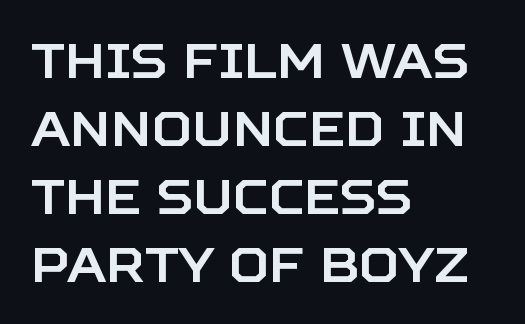
The image shows 49 px sans-serif type, upright; set left-aligned, normal line spacing (1.39x), normal letter spacing, not underlined; low stroke contrast and a large x-height.
